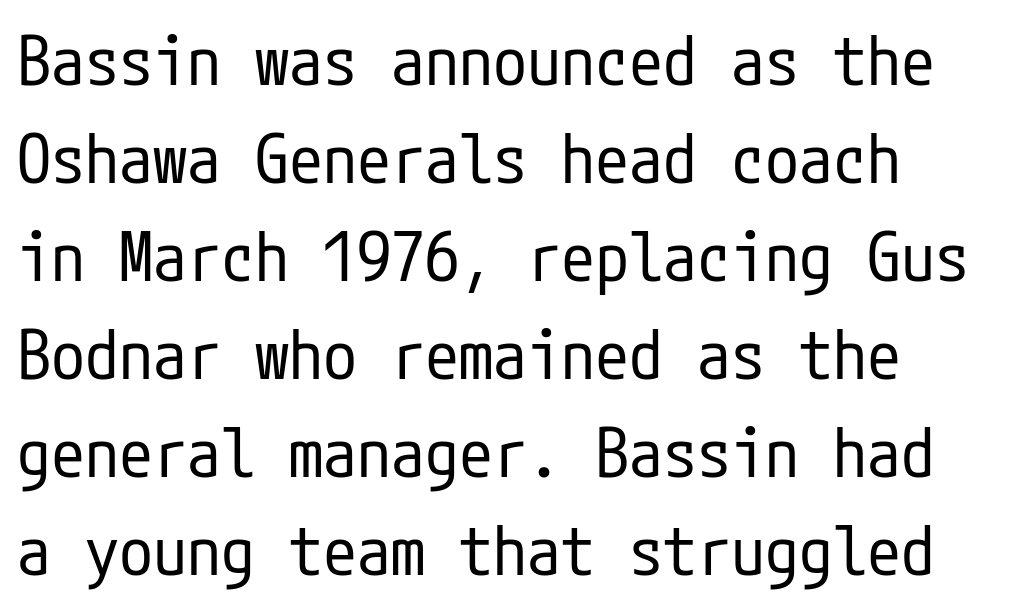
Q: Is the text bold? A: No.
Q: Is the text italic (slanted)? A: No, it is upright.
Q: Is the typeface a serif or a sans-serif typeface? A: Sans-serif.
Q: Is the text underlined? A: No.
Q: Is the spacing between letters normal or unusually wide? A: Normal.
Q: Is the spacing between lines tight, normal or loose? A: Normal.
Q: Width (condensed, normal, or wide)? A: Condensed.
Q: Stroke contrast? A: Low.
Q: x-height? A: Medium.
